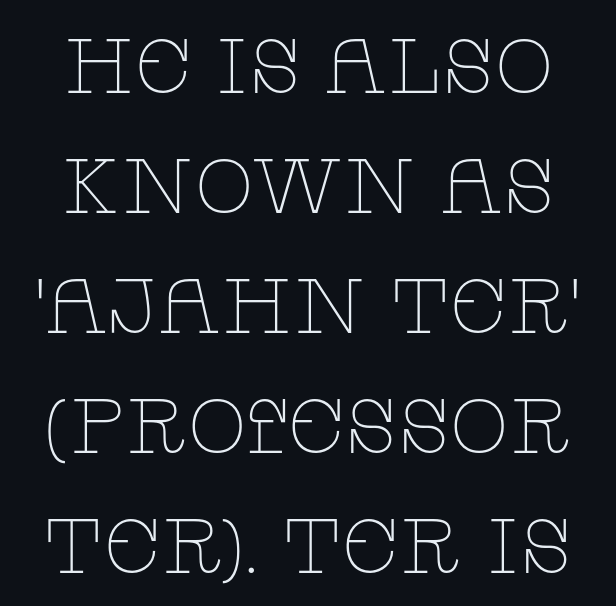
The space directly below the letters is spotless. A typesetter would call this zero additional tracking. Stroke thickness stays within the range of a standard reading face or lighter. This sample has the flowing, uneven cadence of proportional lettering.
